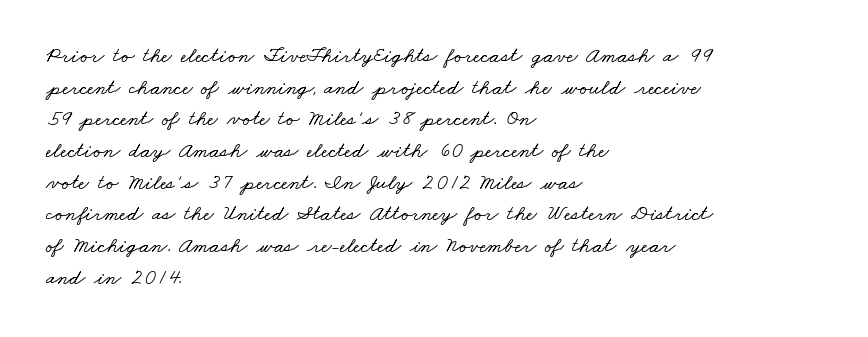
The image shows 22 px text type; set left-aligned, normal line spacing (1.44x), normal letter spacing, not underlined.
